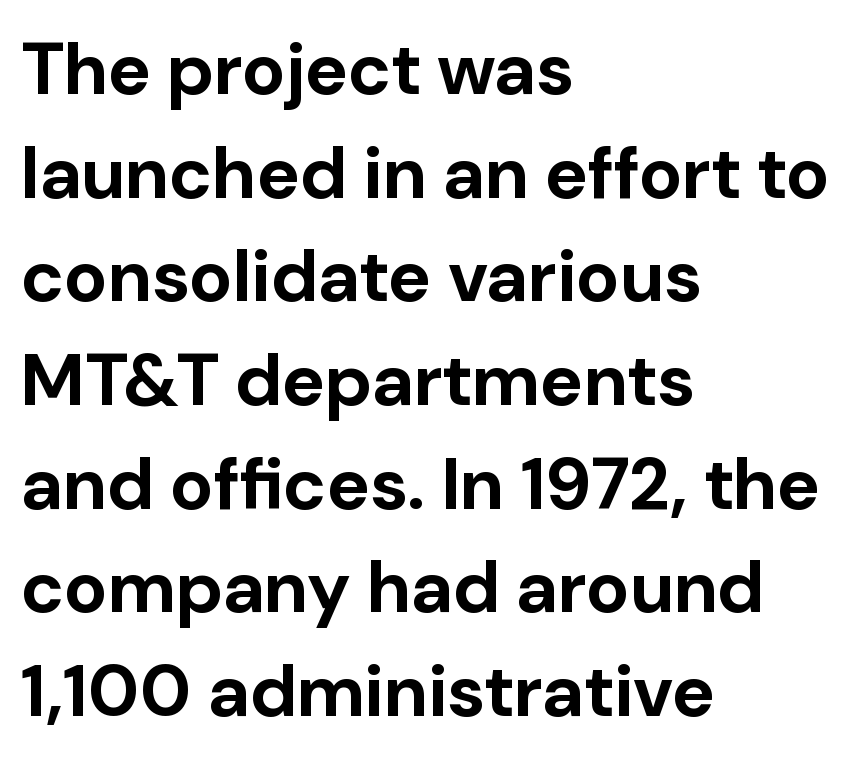
{"serif": "no", "italic": "no", "bold": "yes", "weight": "bold", "width": "normal", "stroke_contrast": "low", "x_height": "medium", "monospaced": "no", "underline": "no", "align": "left", "line_spacing": "normal", "line_spacing_ratio": 1.42, "letter_spacing": "normal", "letter_spacing_em": 0.0, "glyph_px": 73}
